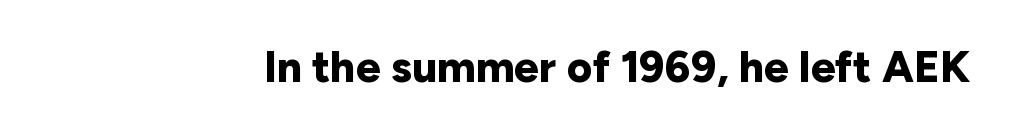
{"serif": "no", "italic": "no", "bold": "yes", "weight": "bold", "width": "normal", "stroke_contrast": "low", "x_height": "medium", "monospaced": "no", "underline": "no", "letter_spacing": "normal", "letter_spacing_em": 0.0, "glyph_px": 44}
